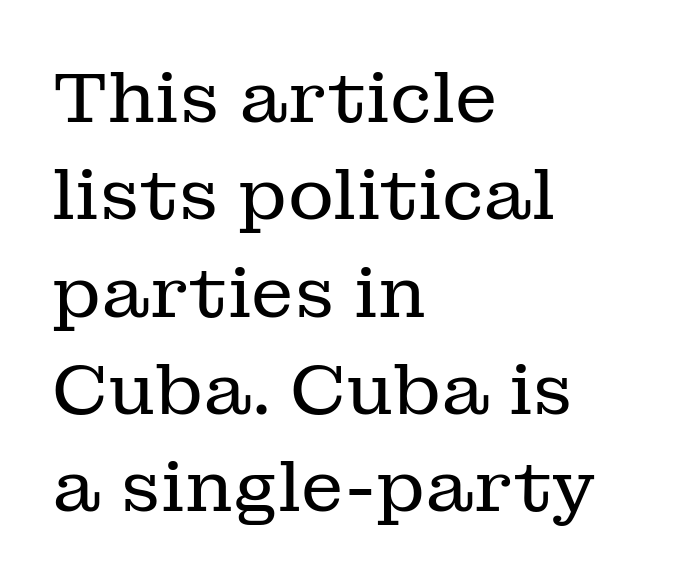
Q: Is the text bold? A: No.
Q: Is the text italic (slanted)? A: No, it is upright.
Q: Is the typeface a serif or a sans-serif typeface? A: Serif.
Q: Is the text underlined? A: No.
Q: How is the paragraph aligned? A: Left-aligned.
Q: Is the spacing between letters normal or unusually wide? A: Normal.
Q: Is the spacing between lines tight, normal or loose? A: Normal.
Q: Width (condensed, normal, or wide)? A: Normal.
Q: Stroke contrast? A: Low.
Q: x-height? A: Medium.
Q: Monospaced? A: No.
